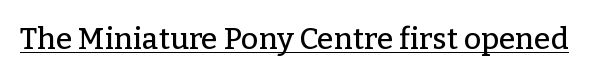
The image shows 30 px serif type, upright; set normal letter spacing, underlined; low stroke contrast and a medium x-height.
